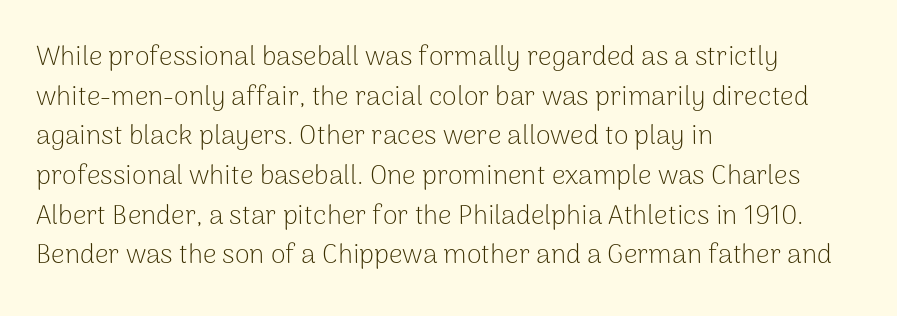
Notice how descenders clear the ascenders below comfortably — that's standard leading. Inter-character spacing is left at the font's built-in metrics. Bare-footed words on every line. The strokes are not fattened; the text isn't bold. A student would call this left alignment; a typographer would say flush left, rag right.
